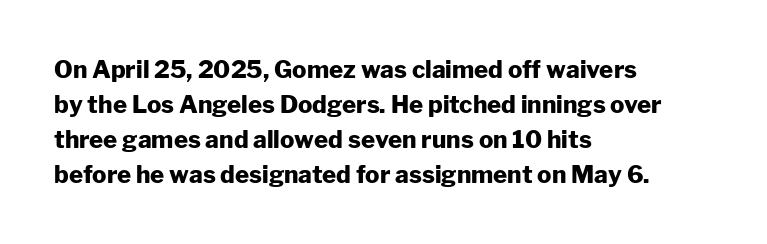
Q: Is the text bold? A: Yes.
Q: Is the text italic (slanted)? A: No, it is upright.
Q: Is the text underlined? A: No.
Q: How is the paragraph aligned? A: Left-aligned.
Q: Is the spacing between letters normal or unusually wide? A: Normal.
Q: Is the spacing between lines tight, normal or loose? A: Normal.
